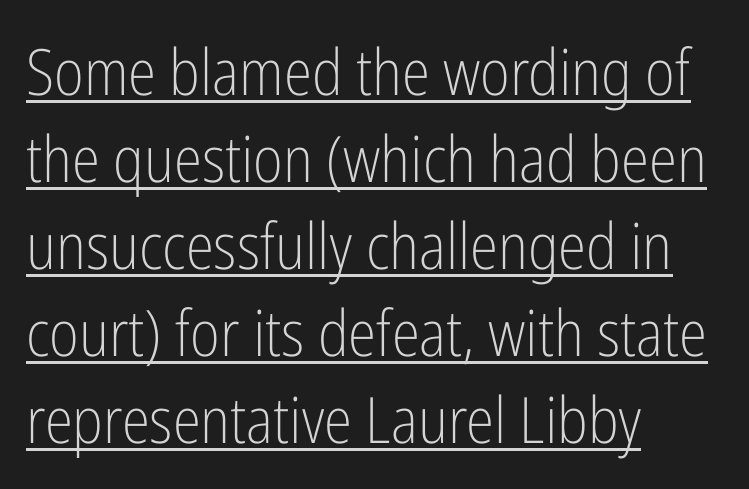
{"serif": "no", "italic": "no", "bold": "no", "weight": "light", "width": "condensed", "stroke_contrast": "low", "x_height": "medium", "monospaced": "no", "underline": "yes", "align": "left", "line_spacing": "normal", "line_spacing_ratio": 1.36, "letter_spacing": "normal", "letter_spacing_em": 0.0, "glyph_px": 64}
